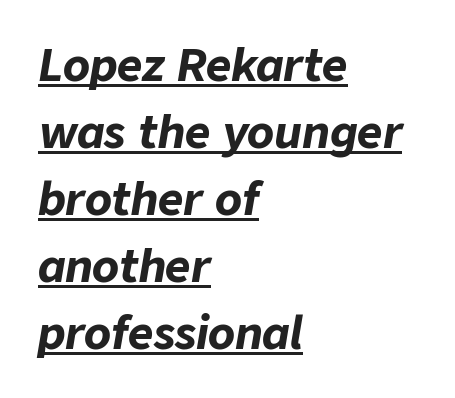
Q: Is the text bold? A: Yes.
Q: Is the text italic (slanted)? A: Yes, it leans right by about 9 degrees.
Q: Is the text underlined? A: Yes.
Q: How is the paragraph aligned? A: Left-aligned.
Q: Is the spacing between letters normal or unusually wide? A: Normal.
Q: Is the spacing between lines tight, normal or loose? A: Normal.
Q: Width (condensed, normal, or wide)? A: Normal.
Q: Stroke contrast? A: Low.
Q: x-height? A: Medium.
Q: Monospaced? A: No.
